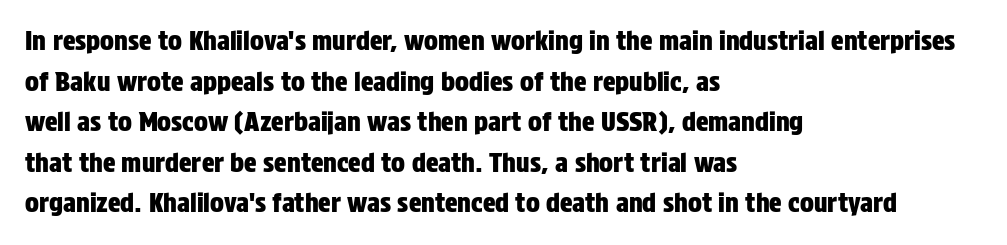
This rendering features lettering with no underline. How are the letters spaced? Ordinarily, with no added tracking. The setting favours the left margin, as ordinary paragraphs usually do. Does the lettering tilt? It doesn't — this is upright. Summary of vertical rhythm: regular, with standard interline spacing.
